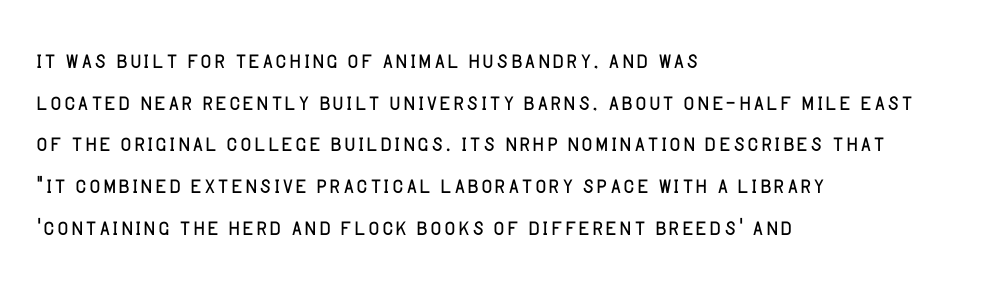
Q: Is the text bold? A: No.
Q: Is the text italic (slanted)? A: No, it is upright.
Q: Is the typeface a serif or a sans-serif typeface? A: Sans-serif.
Q: Is the text underlined? A: No.
Q: How is the paragraph aligned? A: Left-aligned.
Q: Is the spacing between letters normal or unusually wide? A: Normal.
Q: Is the spacing between lines tight, normal or loose? A: Normal.
Q: Width (condensed, normal, or wide)? A: Normal.
Q: Stroke contrast? A: Low.
Q: x-height? A: Large.
Q: Monospaced? A: No.
